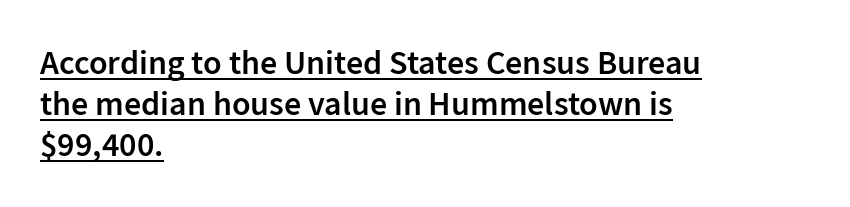
{"serif": "no", "italic": "no", "bold": "semi", "weight": "semibold", "width": "normal", "stroke_contrast": "low", "x_height": "medium", "monospaced": "no", "underline": "yes", "align": "left", "line_spacing_ratio": 1.21, "letter_spacing": "normal", "letter_spacing_em": 0.0, "glyph_px": 34}
